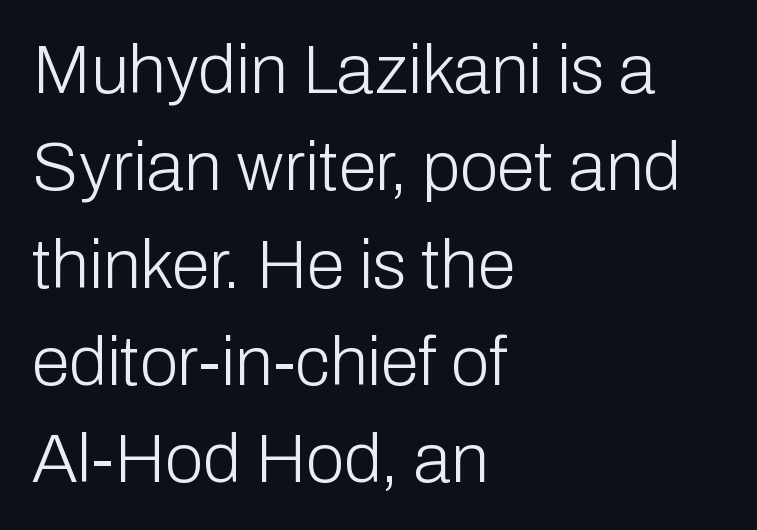
{"serif": "no", "italic": "no", "bold": "no", "weight": "light", "width": "normal", "stroke_contrast": "low", "x_height": "medium", "monospaced": "no", "underline": "no", "align": "left", "line_spacing": "normal", "line_spacing_ratio": 1.41, "letter_spacing": "normal", "letter_spacing_em": 0.0, "glyph_px": 69}
